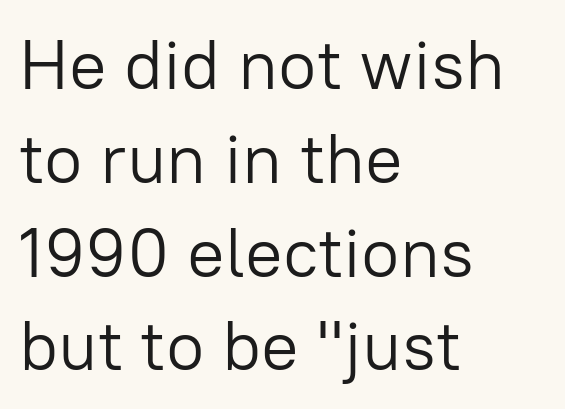
Q: Is the text bold? A: No.
Q: Is the text italic (slanted)? A: No, it is upright.
Q: Is the typeface a serif or a sans-serif typeface? A: Sans-serif.
Q: Is the text underlined? A: No.
Q: How is the paragraph aligned? A: Left-aligned.
Q: Is the spacing between letters normal or unusually wide? A: Normal.
Q: Is the spacing between lines tight, normal or loose? A: Normal.
Q: Width (condensed, normal, or wide)? A: Normal.
Q: Stroke contrast? A: Low.
Q: x-height? A: Medium.
Q: Monospaced? A: No.
